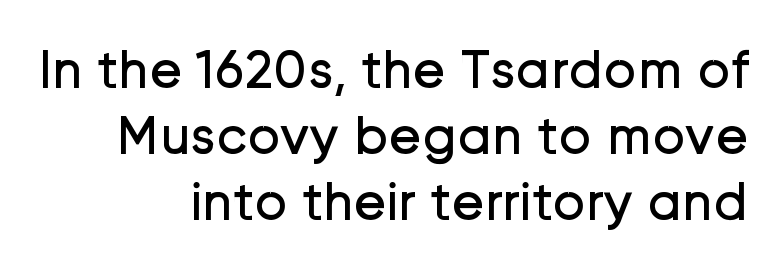
{"serif": "no", "italic": "no", "bold": "no", "weight": "regular", "width": "normal", "stroke_contrast": "low", "x_height": "medium", "monospaced": "no", "underline": "no", "align": "right", "line_spacing_ratio": 1.2, "letter_spacing": "normal", "letter_spacing_em": 0.0, "glyph_px": 55}
